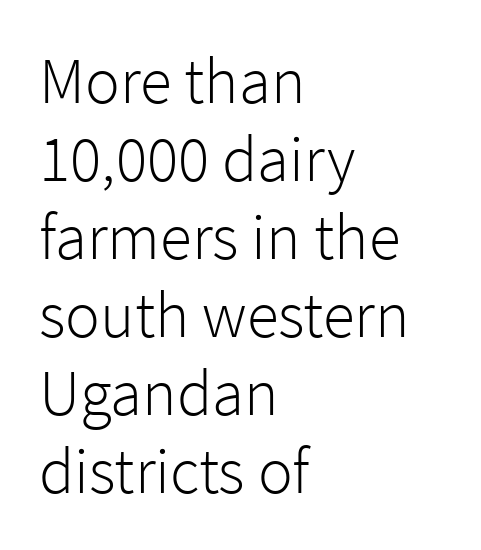
The image shows 65 px light sans-serif type, upright; set left-aligned, line spacing 1.2x, normal letter spacing, not underlined; low stroke contrast and a medium x-height.
